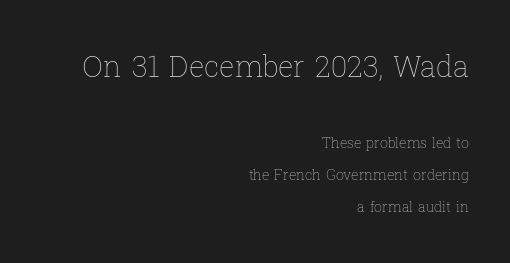
The image shows 29 px thin type, upright; set right-aligned, loose line spacing (2.28x), normal letter spacing, not underlined; the first (top) block is 2.07x larger; low stroke contrast and a medium x-height.
